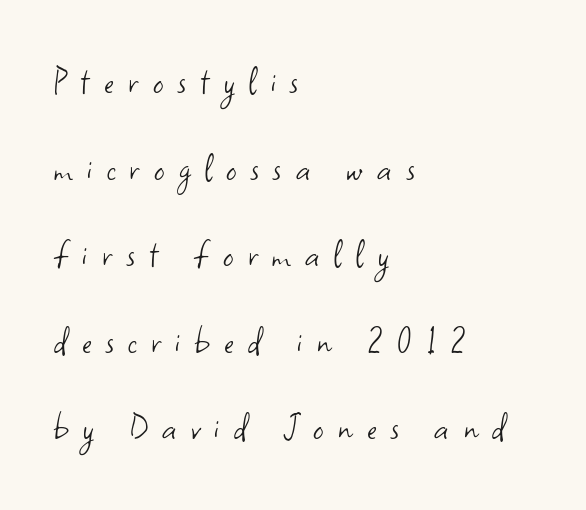
Q: Is the text bold? A: No.
Q: Is the text italic (slanted)? A: Yes.
Q: Is the typeface a serif or a sans-serif typeface? A: Sans-serif.
Q: Is the text underlined? A: No.
Q: How is the paragraph aligned? A: Left-aligned.
Q: Is the spacing between letters normal or unusually wide? A: Unusually wide.
Q: Is the spacing between lines tight, normal or loose? A: Loose.
Q: Width (condensed, normal, or wide)? A: Normal.
Q: Stroke contrast? A: Low.
Q: x-height? A: Small.
Q: Monospaced? A: No.
